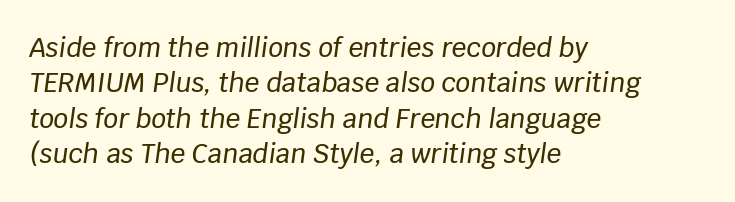
Alignment: flush left. Characters follow at the spacing the type designer built in. Line spacing here is normal. Compared with ordinary roman type, these characters are visibly tilted.
